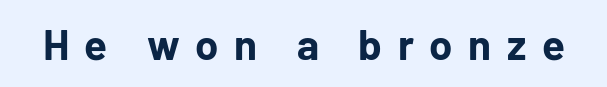
{"serif": "no", "italic": "no", "bold": "yes", "weight": "bold", "width": "normal", "stroke_contrast": "low", "x_height": "medium", "monospaced": "no", "underline": "no", "letter_spacing": "wide", "letter_spacing_em": 0.37, "glyph_px": 42}
